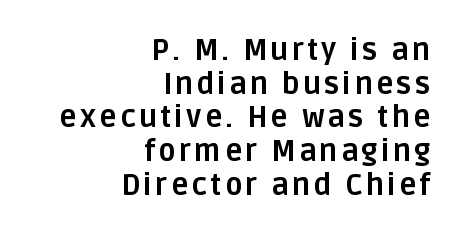
{"serif": "no", "italic": "no", "bold": "yes", "weight": "bold", "width": "normal", "stroke_contrast": "low", "x_height": "large", "monospaced": "no", "underline": "no", "align": "right", "line_spacing_ratio": 1.16, "glyph_px": 29}
